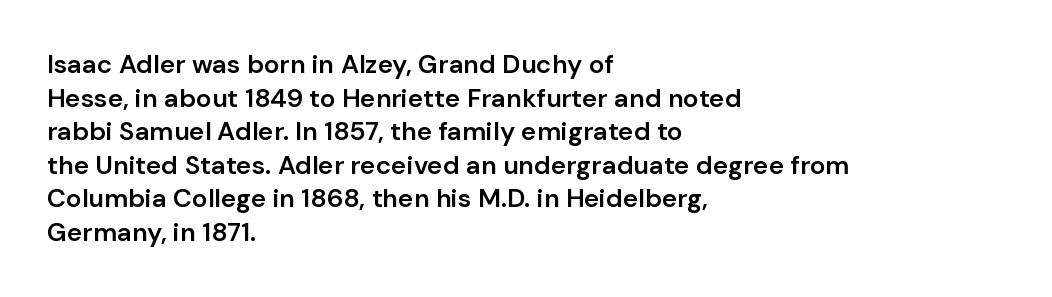
{"italic": "no", "bold": "semi", "underline": "no", "align": "left", "line_spacing": "normal", "line_spacing_ratio": 1.29, "letter_spacing": "normal", "letter_spacing_em": 0.0, "glyph_px": 26}
